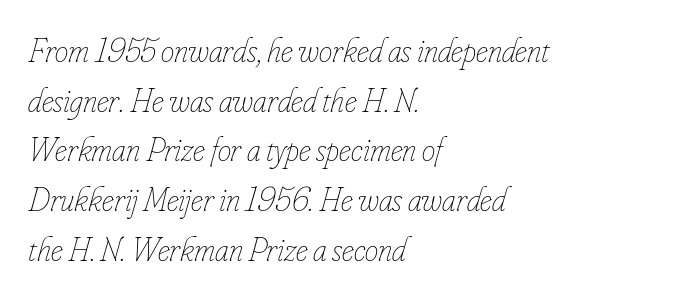
Reading down the column, the eye jumps a familiar distance to each next line. The letters advance in unequal steps, a hallmark of proportional type. The gap between lines stays unmarked. Yep, that's italic — everything's leaning. This reads as an unemphasized weight, regular at the heaviest. The horizontal fit of the characters is conventional and even.
